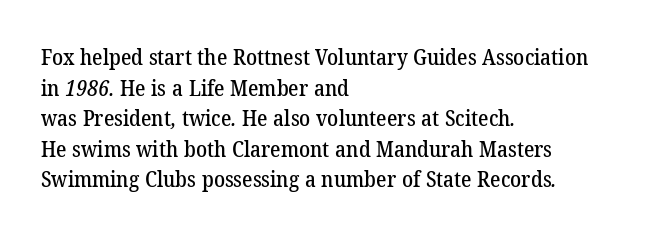
{"underline": "no", "align": "left", "line_spacing": "normal", "line_spacing_ratio": 1.39, "letter_spacing": "normal", "letter_spacing_em": 0.0, "glyph_px": 22}
